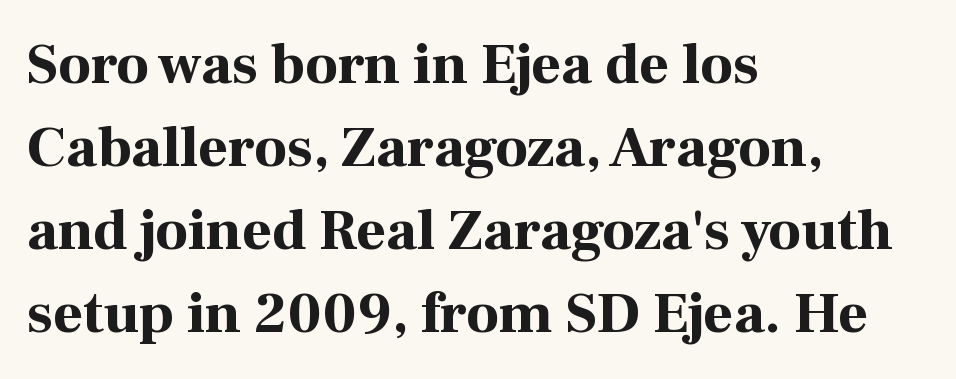
The characters display serif detailing at their extremities. Each line starts at the same left margin while the right side varies. This rendering features lettering with no underline. Characters follow at the spacing the type designer built in. These lines are rendered in a variable-pitch font. Normally led — the rows are evenly, conventionally spaced.
